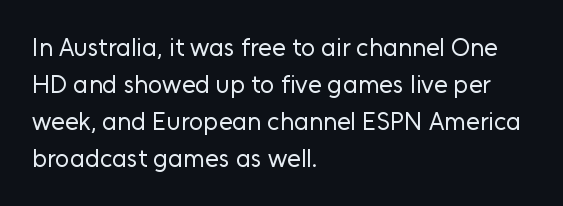
{"italic": "no", "bold": "no", "underline": "no", "align": "left", "line_spacing": "normal", "line_spacing_ratio": 1.48, "letter_spacing": "normal", "letter_spacing_em": 0.0, "glyph_px": 25}
